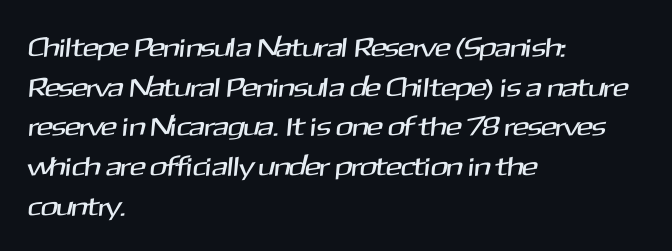
The image shows 27 px text type; set left-aligned, normal line spacing (1.47x), normal letter spacing, not underlined.
